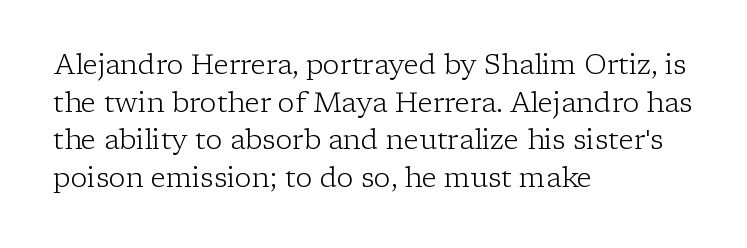
{"serif": "yes", "italic": "no", "bold": "no", "weight": "light", "width": "normal", "stroke_contrast": "low", "x_height": "medium", "monospaced": "no", "underline": "no", "align": "left", "line_spacing": "normal", "line_spacing_ratio": 1.34, "letter_spacing": "normal", "letter_spacing_em": 0.0, "glyph_px": 28}
